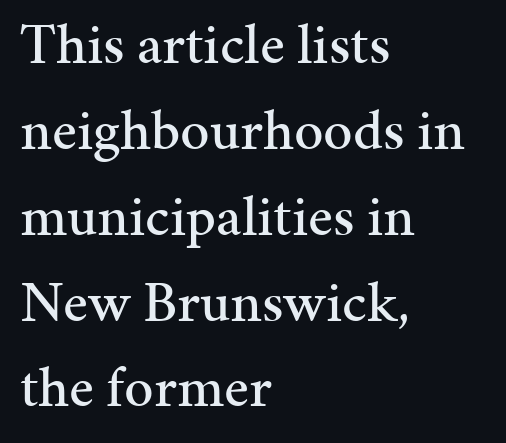
The image shows 58 px serif type, upright; set left-aligned, normal line spacing (1.48x), normal letter spacing, not underlined; medium stroke contrast and a medium x-height.
